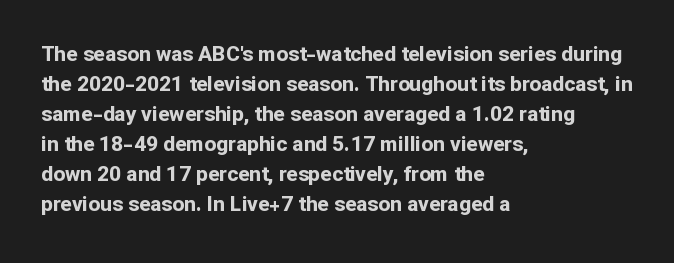
The image shows 21 px bold type, upright; set left-aligned, normal line spacing (1.43x), normal letter spacing, not underlined.
